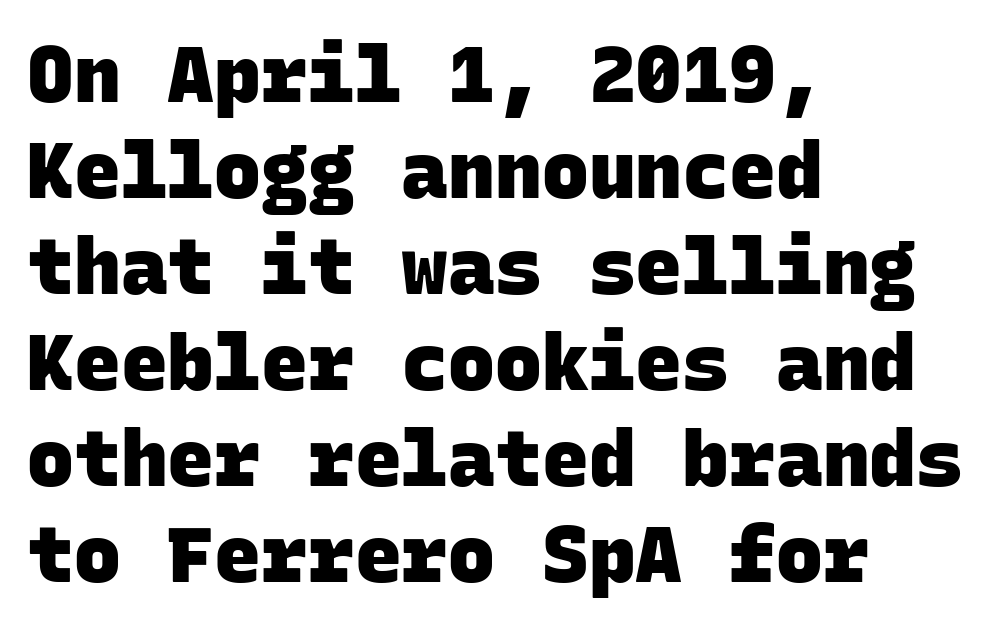
{"serif": "no", "bold": "yes", "weight": "heavy", "width": "normal", "stroke_contrast": "low", "x_height": "large", "monospaced": "yes", "underline": "no", "align": "left", "line_spacing_ratio": 1.23, "letter_spacing": "normal", "letter_spacing_em": 0.0, "glyph_px": 78}
